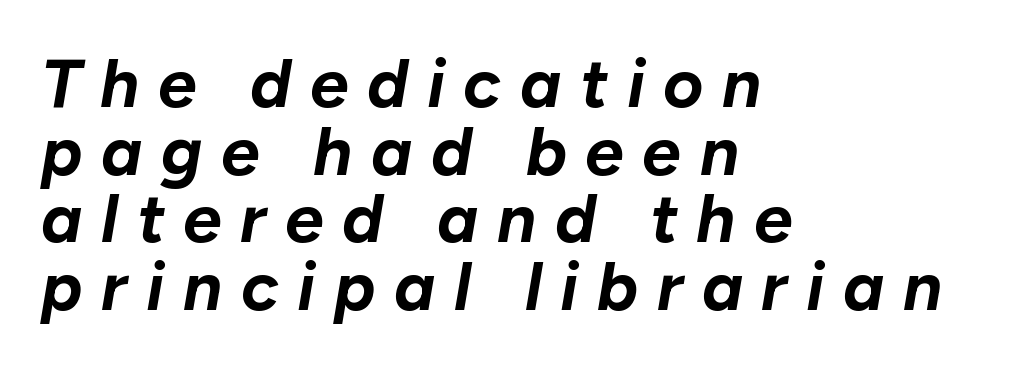
I'd describe the lettering as bold — thick and assertive. The rendering applies a slant to the glyphs. Leading is clearly below the norm, producing a dense column. Note the varied advance widths — an 'i' is clearly narrower than an 'm'. The letters are spread apart with noticeably loose tracking.
